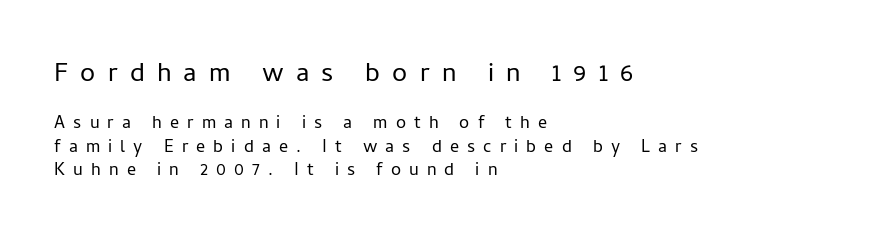
{"italic": "no", "bold": "no", "underline": "no", "align": "left", "line_spacing": "normal", "line_spacing_ratio": 1.29, "letter_spacing": "wide", "letter_spacing_em": 0.45, "larger_block": "first", "size_ratio": 1.5, "glyph_px": 27}
